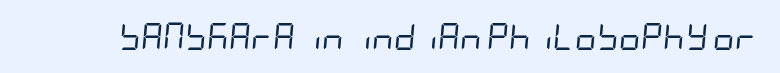
You can tell it's italic because the verticals aren't actually vertical. No heavy texture on the line: the type isn't bold. The foot of each line stays bare and open. These lines keep a tight, regular rhythm from letter to letter.
